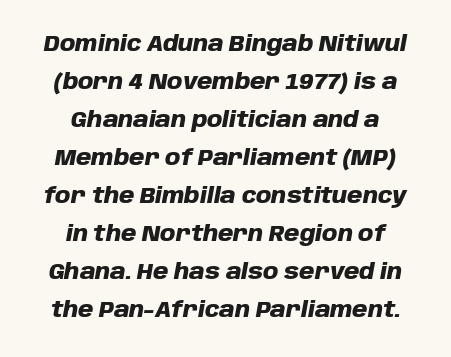
The image shows 22 px bold type, italic (leaning right); set centered, line spacing 1.73x, normal letter spacing, not underlined.
